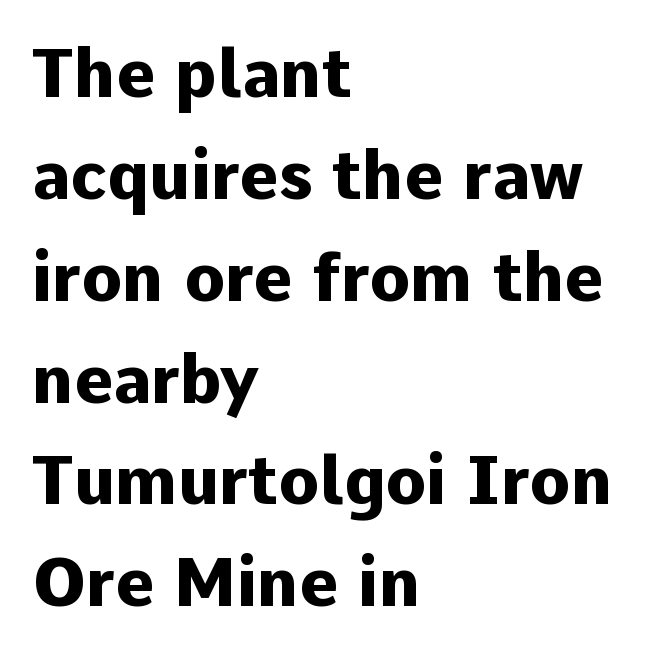
Q: Is the text bold? A: Yes.
Q: Is the text italic (slanted)? A: No, it is upright.
Q: Is the typeface a serif or a sans-serif typeface? A: Sans-serif.
Q: Is the text underlined? A: No.
Q: How is the paragraph aligned? A: Left-aligned.
Q: Is the spacing between letters normal or unusually wide? A: Normal.
Q: Is the spacing between lines tight, normal or loose? A: Normal.
Q: Width (condensed, normal, or wide)? A: Normal.
Q: Stroke contrast? A: Low.
Q: x-height? A: Medium.
Q: Monospaced? A: No.
